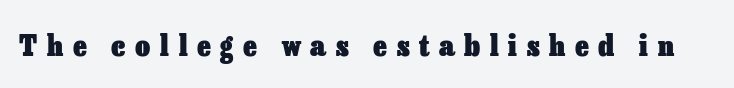
The image shows 29 px heavy type, upright; set unusually wide letter spacing (+0.33 em), not underlined; low stroke contrast and a medium x-height.
